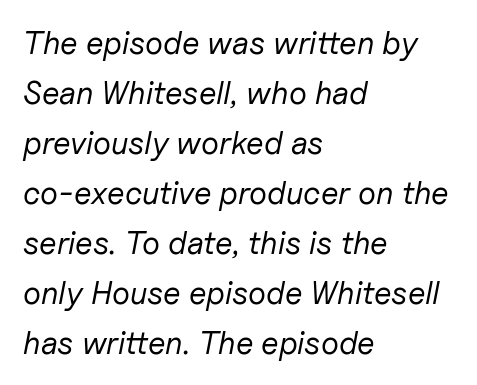
Q: Is the text bold? A: No.
Q: Is the text italic (slanted)? A: Yes, it leans right by about 11 degrees.
Q: Is the text underlined? A: No.
Q: How is the paragraph aligned? A: Left-aligned.
Q: Is the spacing between letters normal or unusually wide? A: Normal.
Q: Is the spacing between lines tight, normal or loose? A: Normal.
Q: Width (condensed, normal, or wide)? A: Normal.
Q: Stroke contrast? A: Low.
Q: x-height? A: Medium.
Q: Monospaced? A: No.
